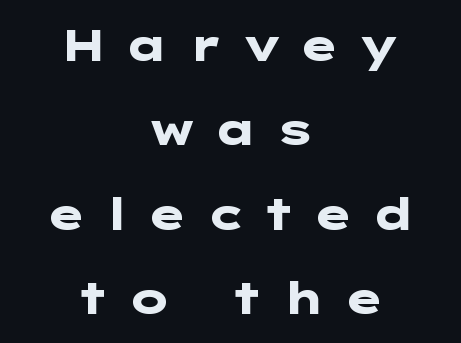
The image shows 44 px heavy, wide sans-serif type, upright; set centered, loose line spacing (1.92x), unusually wide letter spacing (+0.39 em), not underlined; low stroke contrast and a medium x-height.
